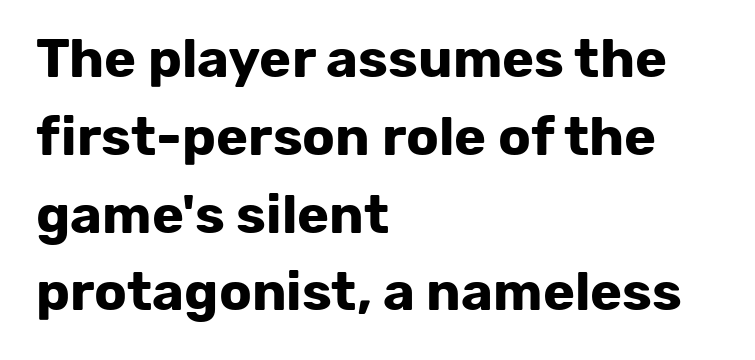
{"serif": "no", "italic": "no", "bold": "yes", "weight": "bold", "width": "normal", "stroke_contrast": "low", "x_height": "medium", "monospaced": "no", "underline": "no", "align": "left", "line_spacing": "normal", "line_spacing_ratio": 1.44, "letter_spacing": "normal", "letter_spacing_em": 0.0, "glyph_px": 54}
